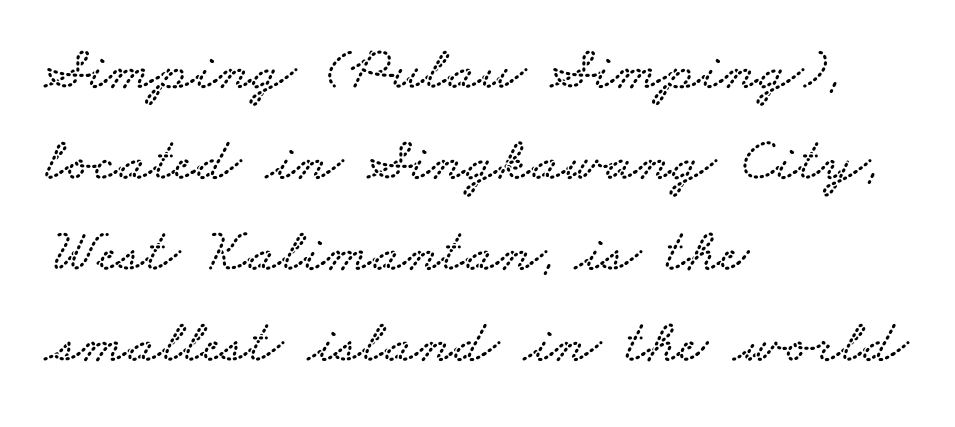
The image shows 62 px wide serif type; set left-aligned, normal line spacing (1.47x), normal letter spacing, not underlined; low stroke contrast and a small x-height.
